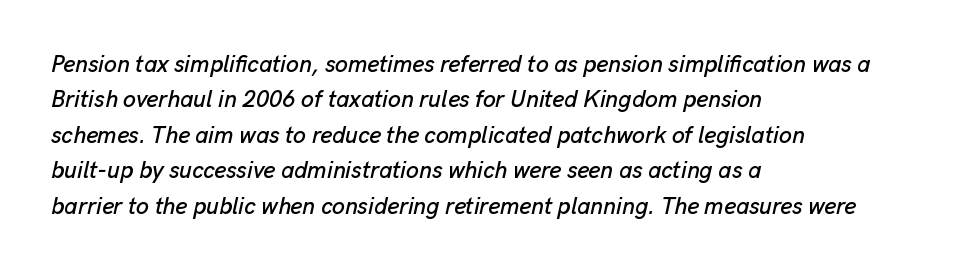
It's the slanting kind of type. Is the letter spacing exaggerated? No — it looks like the ordinary default. Short and long lines alike share a common starting point at left. Only glyphs here, with clear space below each row. Is there much room between lines? A standard amount, neither cramped nor airy.
